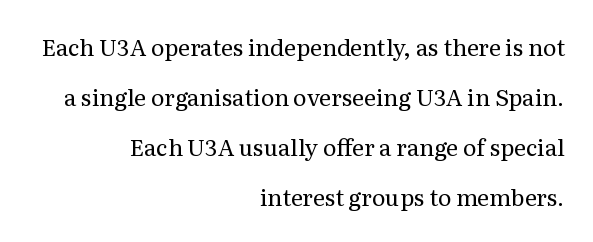
{"italic": "no", "bold": "no", "underline": "no", "align": "right", "line_spacing": "loose", "line_spacing_ratio": 2.17, "letter_spacing": "normal", "letter_spacing_em": 0.0, "glyph_px": 23}
